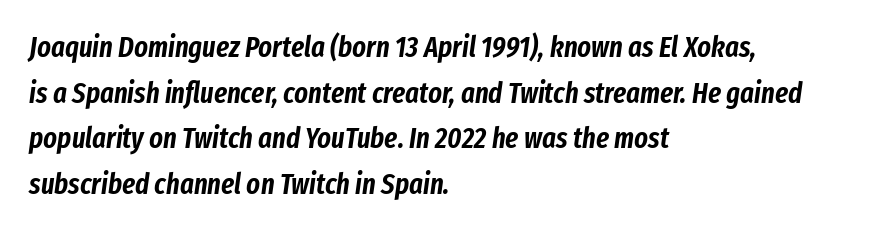
Students, observe: this is what conventionally led text looks like. Note the varied advance widths — an 'i' is clearly narrower than an 'm'. Short and long lines alike share a common starting point at left. Nothing unusual about the tracking: characters are spaced as the font intends. The zone under the glyphs is completely vacant. Yep, that's italic — everything's leaning.
